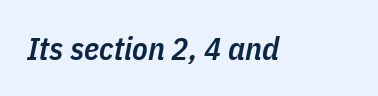
{"italic": "yes", "lean": "right", "slant_degrees": 11, "bold": "semi", "weight": "semibold", "width": "condensed", "stroke_contrast": "low", "x_height": "medium", "monospaced": "no", "underline": "no", "letter_spacing": "normal", "letter_spacing_em": 0.0, "glyph_px": 32}
